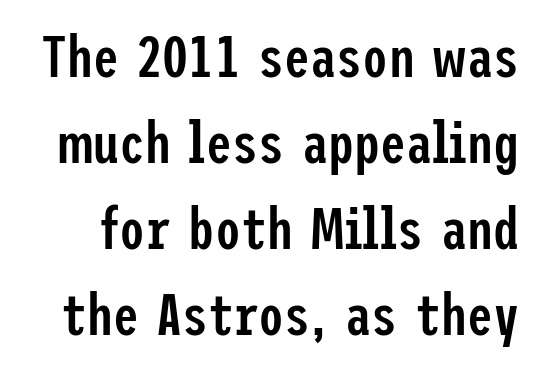
These lines were composed using upright roman letters. In terms of letterspacing, this is plain default setting. Whoever set this chose a conventional vertical rhythm. This is moderately heavy type, rendered in semibold. Lines of text with bare space underneath.
